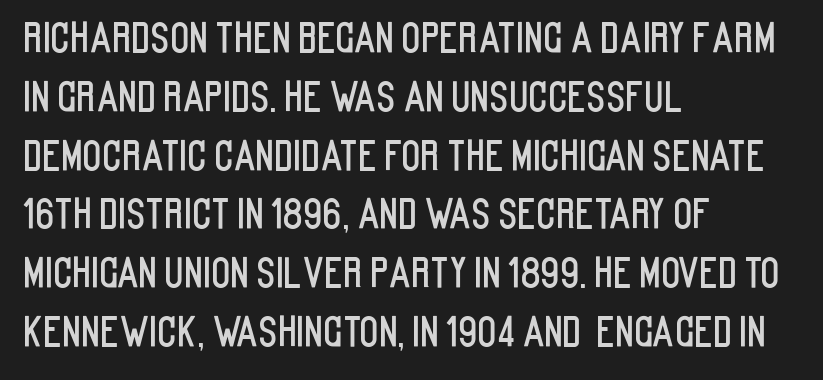
Q: Is the text italic (slanted)? A: No, it is upright.
Q: Is the typeface a serif or a sans-serif typeface? A: Sans-serif.
Q: Is the text underlined? A: No.
Q: How is the paragraph aligned? A: Left-aligned.
Q: Is the spacing between letters normal or unusually wide? A: Normal.
Q: Is the spacing between lines tight, normal or loose? A: Normal.
Q: Width (condensed, normal, or wide)? A: Condensed.
Q: Stroke contrast? A: Low.
Q: x-height? A: Large.
Q: Monospaced? A: No.
